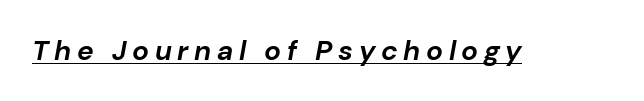
Is the type slanted? Yes — the strokes lean at a clear angle. Compared with typical body copy, the letter spacing here is much looser. These lines are rendered in a variable-pitch font. Thick stems and heavy bowls — unmistakably bold. Underlined type.
